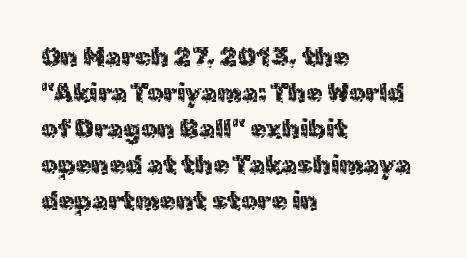
Q: Is the text italic (slanted)? A: No, it is upright.
Q: Is the text underlined? A: No.
Q: How is the paragraph aligned? A: Left-aligned.
Q: Is the spacing between letters normal or unusually wide? A: Normal.
Q: Is the spacing between lines tight, normal or loose? A: Normal.
